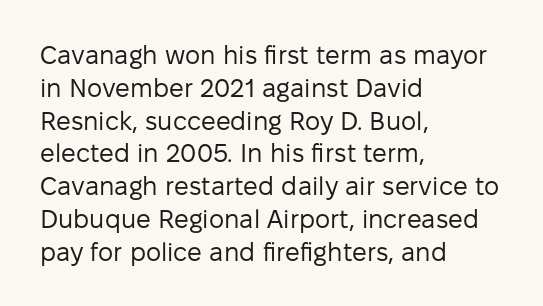
The image shows 26 px text type, upright; set left-aligned, normal line spacing (1.26x), normal letter spacing, not underlined.
